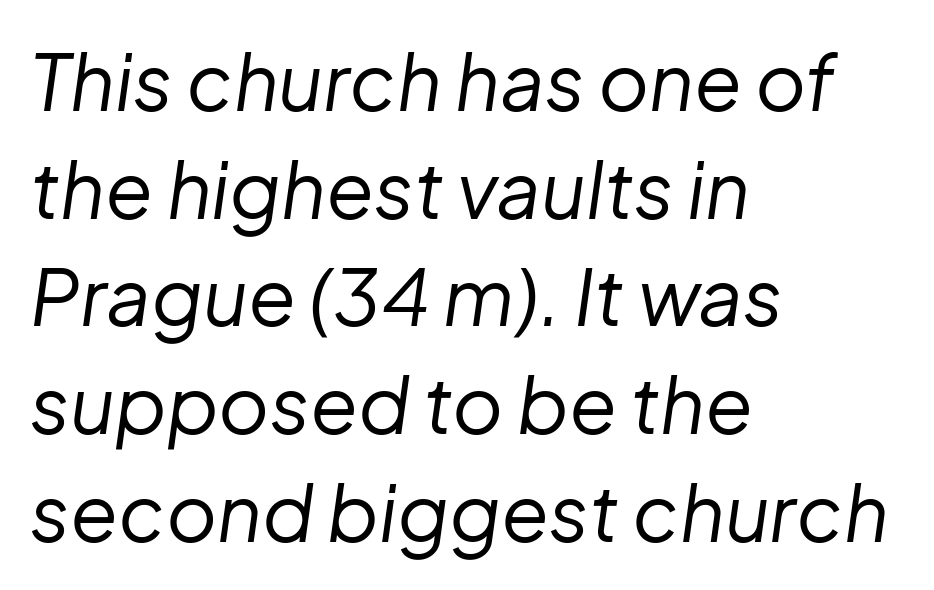
{"italic": "yes", "lean": "right", "slant_degrees": 8, "bold": "no", "weight": "regular", "width": "normal", "stroke_contrast": "low", "x_height": "medium", "monospaced": "no", "underline": "no", "align": "left", "line_spacing": "normal", "line_spacing_ratio": 1.38, "letter_spacing": "normal", "letter_spacing_em": 0.0, "glyph_px": 78}
